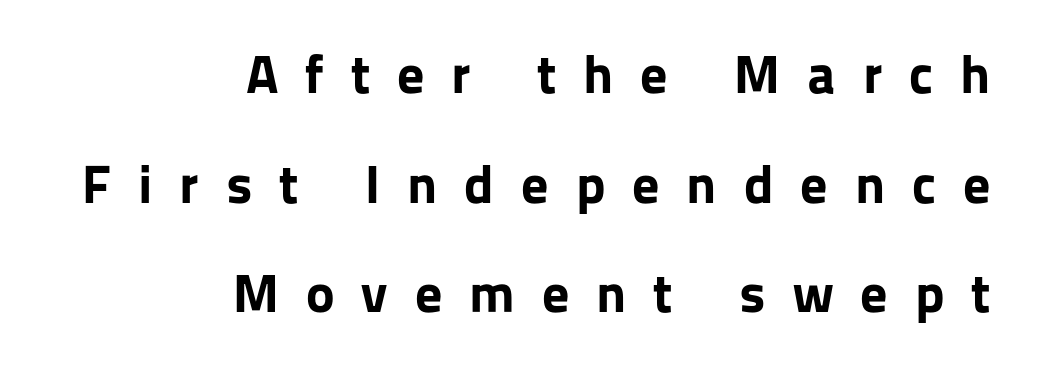
Pretty heavy lettering here — definitely bold. The letters stand upright; this is a roman face. You could fit nearly another row in the gap between these rows. Character widths vary here, with narrow letters taking less room than wide ones.
